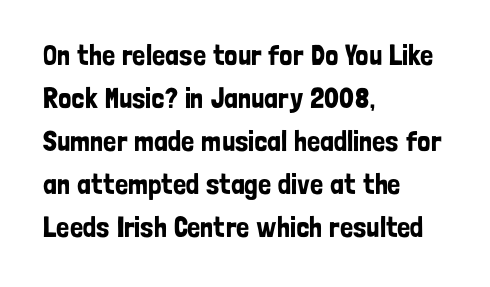
Q: Is the text italic (slanted)? A: No, it is upright.
Q: Is the typeface a serif or a sans-serif typeface? A: Sans-serif.
Q: Is the text underlined? A: No.
Q: How is the paragraph aligned? A: Left-aligned.
Q: Is the spacing between letters normal or unusually wide? A: Normal.
Q: Is the spacing between lines tight, normal or loose? A: Normal.
Q: Width (condensed, normal, or wide)? A: Condensed.
Q: Stroke contrast? A: Low.
Q: x-height? A: Medium.
Q: Monospaced? A: No.
